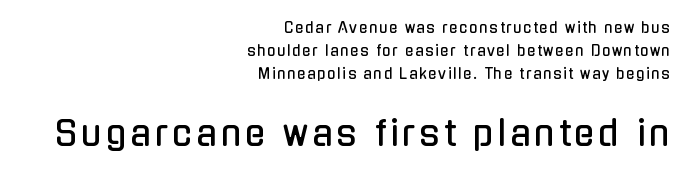
Posture: upright roman. The lines are quadded right. Caption: upper text group reduced, lower text group enlarged. Are there feet on the stems? There aren't — it's a sans. Reading down the column, the eye jumps a familiar distance to each next line. Words float on clear page, feet unadorned.
